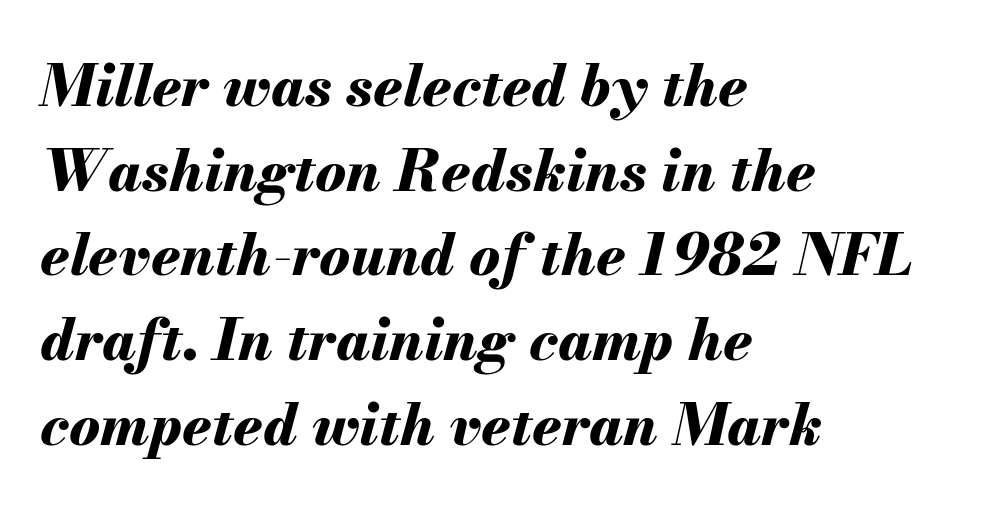
The image shows 58 px bold type, italic (leaning right); set left-aligned, normal line spacing (1.46x), normal letter spacing, not underlined; medium stroke contrast and a small x-height.
